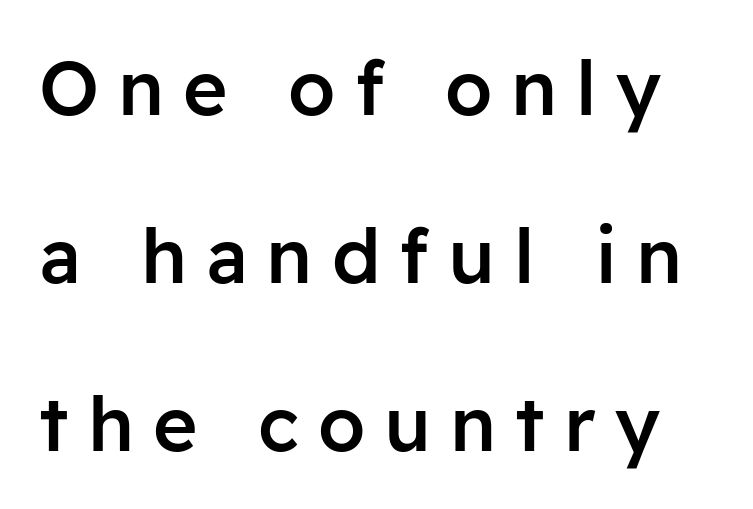
Q: Is the text bold? A: Semi-bold.
Q: Is the text italic (slanted)? A: No, it is upright.
Q: Is the typeface a serif or a sans-serif typeface? A: Sans-serif.
Q: Is the text underlined? A: No.
Q: Is the spacing between letters normal or unusually wide? A: Unusually wide.
Q: Is the spacing between lines tight, normal or loose? A: Loose.
Q: Width (condensed, normal, or wide)? A: Normal.
Q: Stroke contrast? A: Low.
Q: x-height? A: Medium.
Q: Monospaced? A: No.
